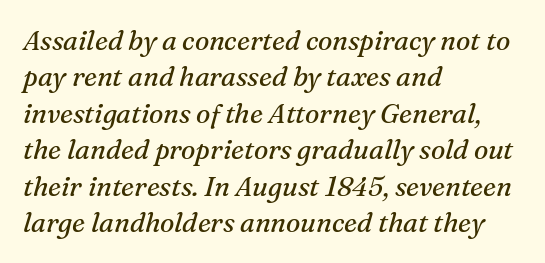
Q: Is the text bold? A: No.
Q: Is the text italic (slanted)? A: Yes, it leans right by about 16 degrees.
Q: Is the text underlined? A: No.
Q: How is the paragraph aligned? A: Left-aligned.
Q: Is the spacing between letters normal or unusually wide? A: Normal.
Q: Is the spacing between lines tight, normal or loose? A: Normal.
